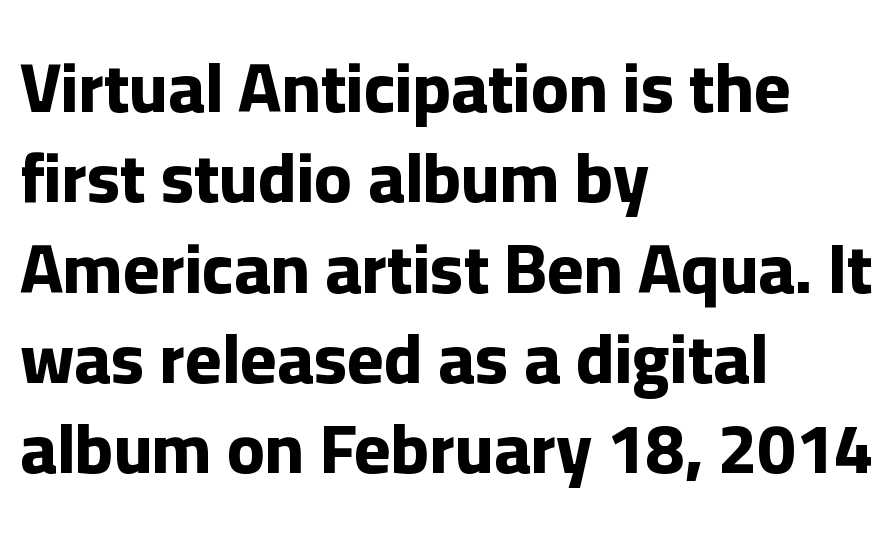
{"serif": "no", "italic": "no", "bold": "yes", "weight": "bold", "width": "normal", "stroke_contrast": "low", "x_height": "medium", "monospaced": "no", "underline": "no", "align": "left", "line_spacing": "normal", "line_spacing_ratio": 1.29, "letter_spacing": "normal", "letter_spacing_em": 0.0, "glyph_px": 70}
